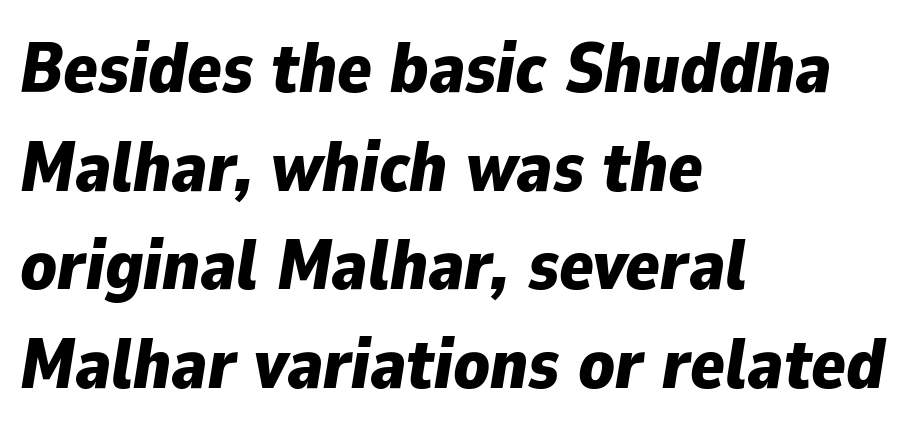
Is this a fixed-width face? No — the glyphs have proportional, varying widths. The string is rendered with underlining switched off. Typesetter's note: full bold, strokes at maximum text heaviness. Regular leading. These lines keep a tight, regular rhythm from letter to letter. The passage shown leans; its letterforms are oblique.
